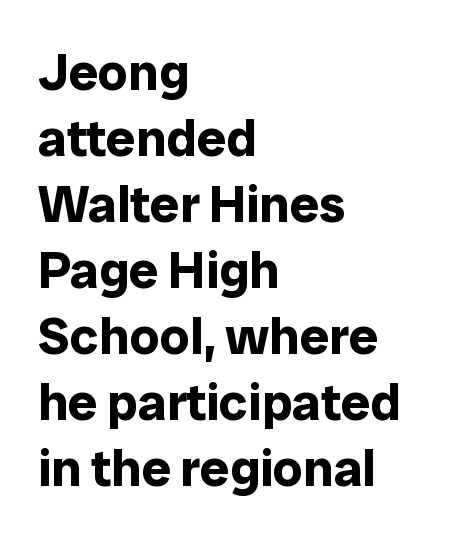
{"serif": "no", "italic": "no", "bold": "yes", "weight": "bold", "width": "normal", "stroke_contrast": "low", "x_height": "medium", "monospaced": "no", "underline": "no", "align": "left", "line_spacing": "normal", "line_spacing_ratio": 1.27, "letter_spacing": "normal", "letter_spacing_em": 0.0, "glyph_px": 52}
